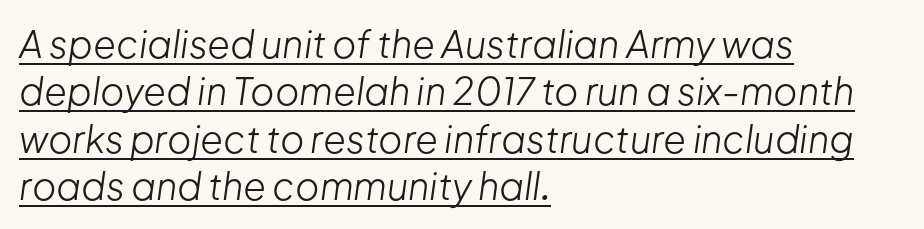
{"italic": "yes", "lean": "right", "slant_degrees": 8, "bold": "no", "weight": "light", "width": "normal", "stroke_contrast": "low", "x_height": "medium", "monospaced": "no", "underline": "yes", "align": "left", "line_spacing": "normal", "line_spacing_ratio": 1.28, "letter_spacing": "normal", "letter_spacing_em": 0.0, "glyph_px": 37}
